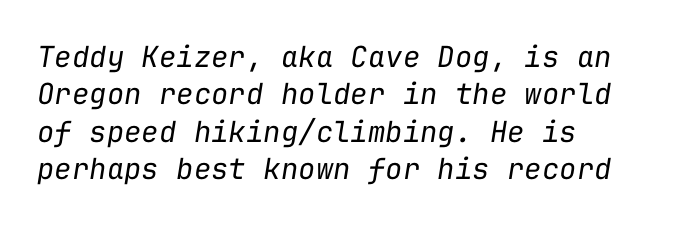
The typesetting does not lean heavy: it is not bold. Teacher's note: observe the even left margin — that is flush-left alignment. The letterforms sit shoulder to shoulder at normal distance. Bare-footed words on every line. It's the slanting kind of type.
